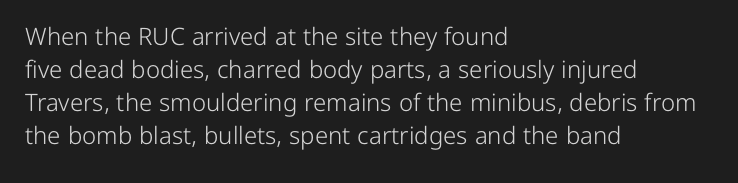
Horizontally, the lines are justified to the leading edge only. A roman cut, with each character standing at attention. The lines sit at an ordinary, default distance from one another. The font sits on the lighter half of the weight spectrum, regular included. Just letters on the line, the space beneath them empty. Standard letterfit; no display-style spreading of the glyphs.
